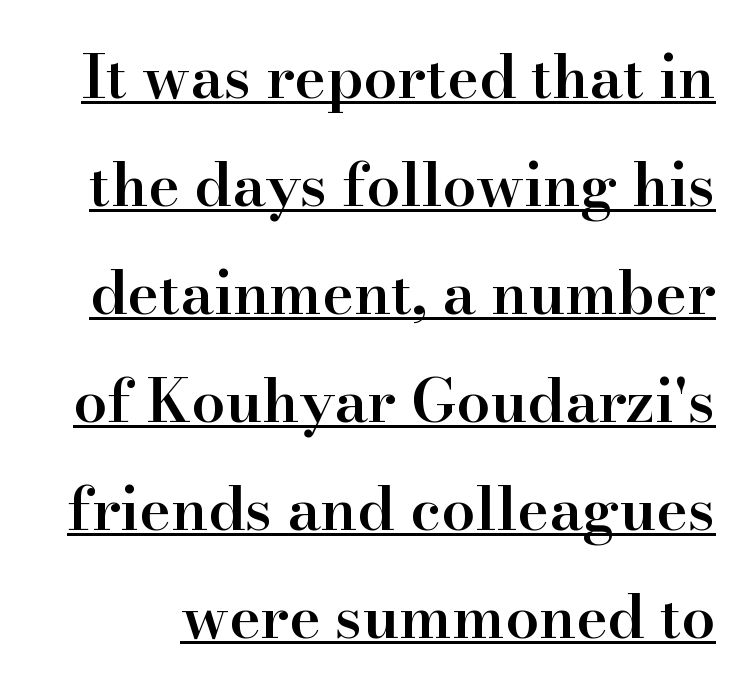
Q: Is the text bold? A: Semi-bold.
Q: Is the text italic (slanted)? A: No, it is upright.
Q: Is the typeface a serif or a sans-serif typeface? A: Serif.
Q: Is the text underlined? A: Yes.
Q: Is the spacing between letters normal or unusually wide? A: Normal.
Q: Width (condensed, normal, or wide)? A: Normal.
Q: Stroke contrast? A: High.
Q: x-height? A: Small.
Q: Monospaced? A: No.
